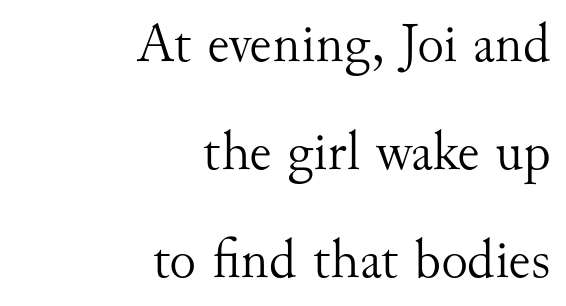
{"serif": "yes", "italic": "no", "bold": "no", "weight": "light", "width": "normal", "stroke_contrast": "medium", "x_height": "small", "monospaced": "no", "underline": "no", "align": "right", "line_spacing": "loose", "line_spacing_ratio": 1.93, "letter_spacing": "normal", "letter_spacing_em": 0.0, "glyph_px": 56}
